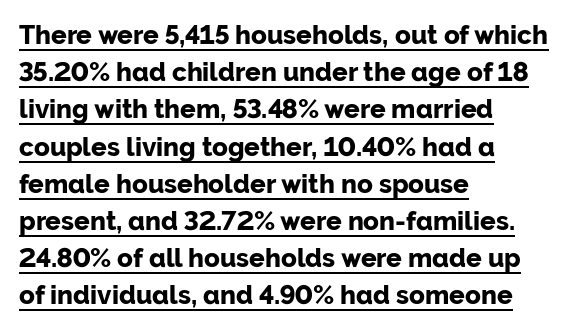
The specimen includes a rule beneath the text block's lines. Notice how thick the strokes are: this is what a full bold looks like. The text block is weighted toward the left margin, trailing off unevenly rightward. Letter spacing: default. This sample uses an upright cut, with every glyph sitting square on the baseline. How would I describe the line gaps? Plain and ordinary.
